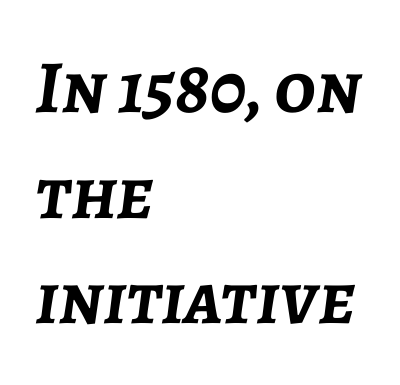
The image shows 75 px semibold type, italic (leaning right); set left-aligned, normal line spacing (1.41x), normal letter spacing, not underlined; low stroke contrast and a medium x-height.
